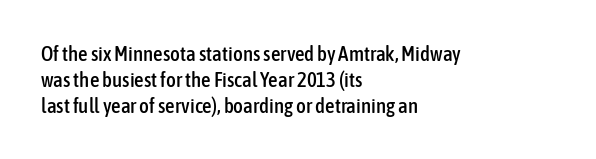
{"italic": "no", "underline": "no", "align": "left", "line_spacing_ratio": 1.23, "letter_spacing": "normal", "letter_spacing_em": 0.0, "glyph_px": 21}
